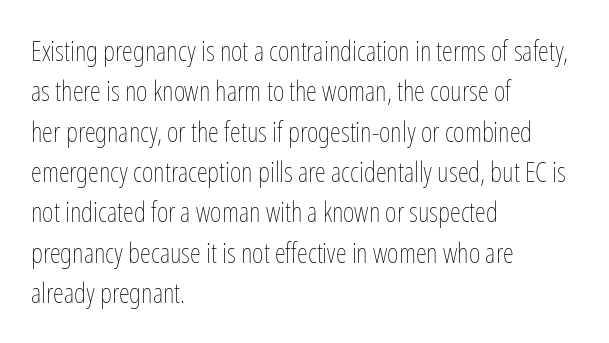
The designer left line spacing at the default. Nobody touched the tracking dial on this one. Do the characters align in a grid? No, the font is proportional. Caption: face not bold, strokes unweighted. Does the copy run flush right? No — it runs flush left. You can tell it's not italic because the verticals are truly vertical.
